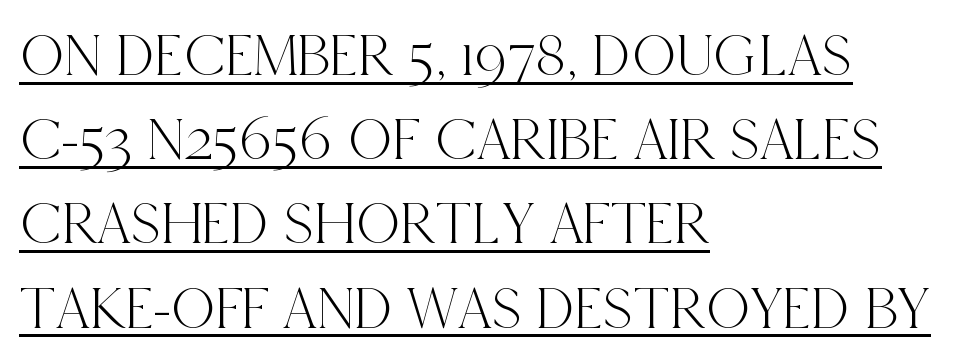
Does a line run under the words? Yes, clearly. Every stem runs plumb, perpendicular to the baseline. Line starts are locked; line ends wander. The passage shown is typed in a proportional face where columns would drift. What stands out about the letter spacing? Nothing — it is the standard amount. What's the leading like? Ordinary, nothing unusual.
